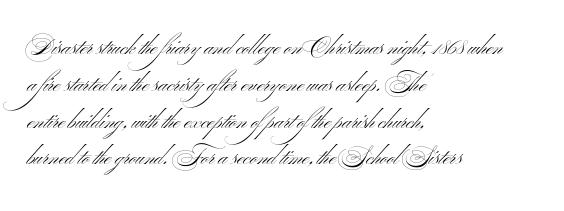
{"bold": "no", "underline": "no", "align": "left", "line_spacing": "normal", "line_spacing_ratio": 1.6, "letter_spacing": "normal", "letter_spacing_em": 0.0, "glyph_px": 23}
